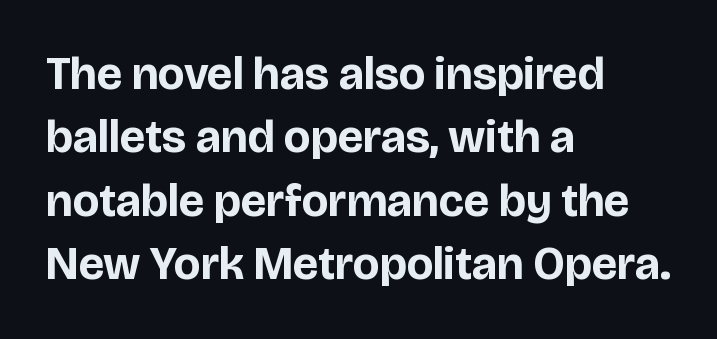
Q: Is the text bold? A: Yes.
Q: Is the text italic (slanted)? A: No, it is upright.
Q: Is the typeface a serif or a sans-serif typeface? A: Sans-serif.
Q: Is the text underlined? A: No.
Q: How is the paragraph aligned? A: Left-aligned.
Q: Is the spacing between letters normal or unusually wide? A: Normal.
Q: Is the spacing between lines tight, normal or loose? A: Normal.
Q: Width (condensed, normal, or wide)? A: Normal.
Q: Stroke contrast? A: Low.
Q: x-height? A: Large.
Q: Monospaced? A: No.
